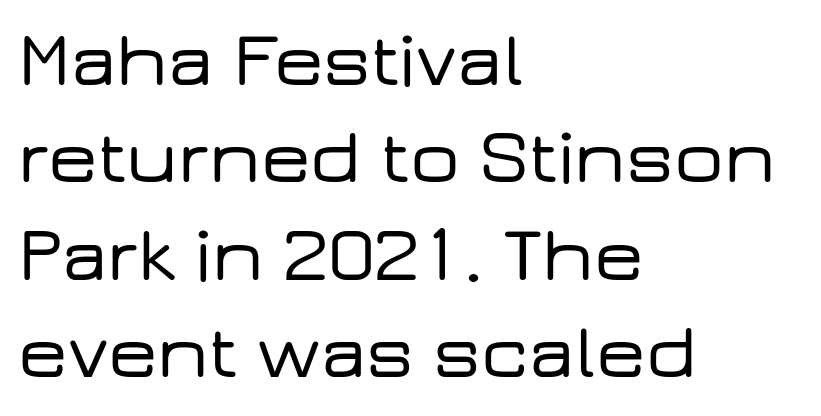
Q: Is the text italic (slanted)? A: No, it is upright.
Q: Is the typeface a serif or a sans-serif typeface? A: Sans-serif.
Q: Is the text underlined? A: No.
Q: How is the paragraph aligned? A: Left-aligned.
Q: Is the spacing between letters normal or unusually wide? A: Normal.
Q: Is the spacing between lines tight, normal or loose? A: Normal.
Q: Width (condensed, normal, or wide)? A: Wide.
Q: Stroke contrast? A: Low.
Q: x-height? A: Medium.
Q: Monospaced? A: No.
